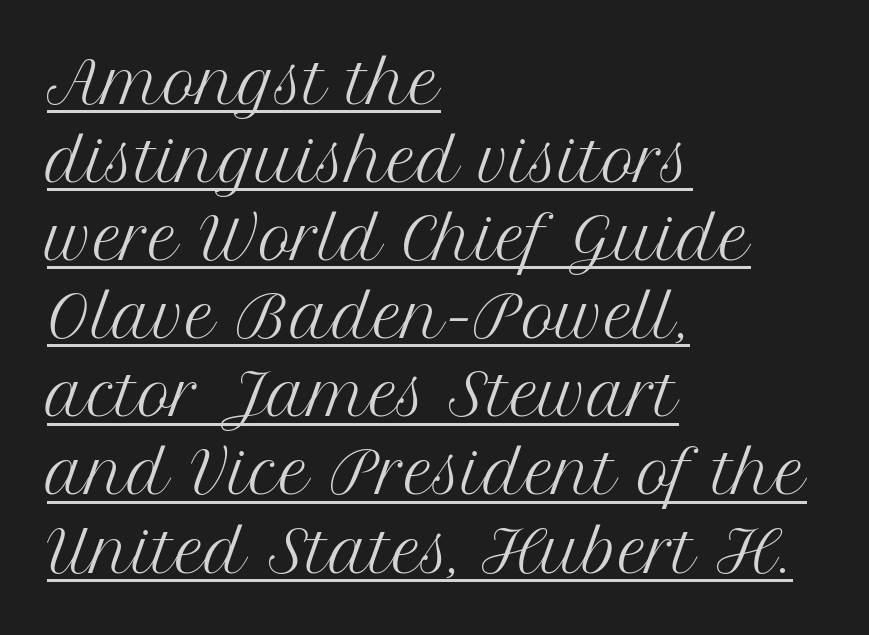
Q: Is the text bold? A: No.
Q: Is the text italic (slanted)? A: Yes.
Q: Is the text underlined? A: Yes.
Q: How is the paragraph aligned? A: Left-aligned.
Q: Is the spacing between letters normal or unusually wide? A: Normal.
Q: Is the spacing between lines tight, normal or loose? A: Normal.
Q: Width (condensed, normal, or wide)? A: Normal.
Q: Stroke contrast? A: Medium.
Q: x-height? A: Medium.
Q: Monospaced? A: No.
